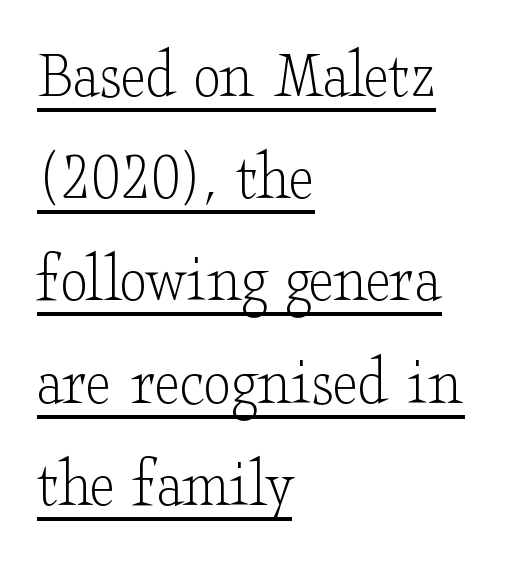
Unlike italic type, these characters show no tilt at all. Looks like regular typesetting: each glyph gets only the width it needs. How are the letters spaced? Ordinarily, with no added tracking. Has an underline been added? It has. Does the copy run flush right? No — it runs flush left.
